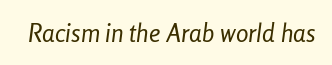
The image shows 25 px text type, italic (leaning right); set normal letter spacing, not underlined.
